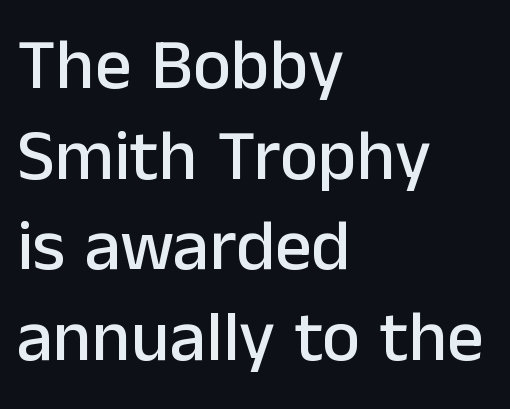
Q: Is the text italic (slanted)? A: No, it is upright.
Q: Is the typeface a serif or a sans-serif typeface? A: Sans-serif.
Q: Is the text underlined? A: No.
Q: How is the paragraph aligned? A: Left-aligned.
Q: Is the spacing between letters normal or unusually wide? A: Normal.
Q: Is the spacing between lines tight, normal or loose? A: Normal.
Q: Width (condensed, normal, or wide)? A: Normal.
Q: Stroke contrast? A: Low.
Q: x-height? A: Medium.
Q: Monospaced? A: No.
